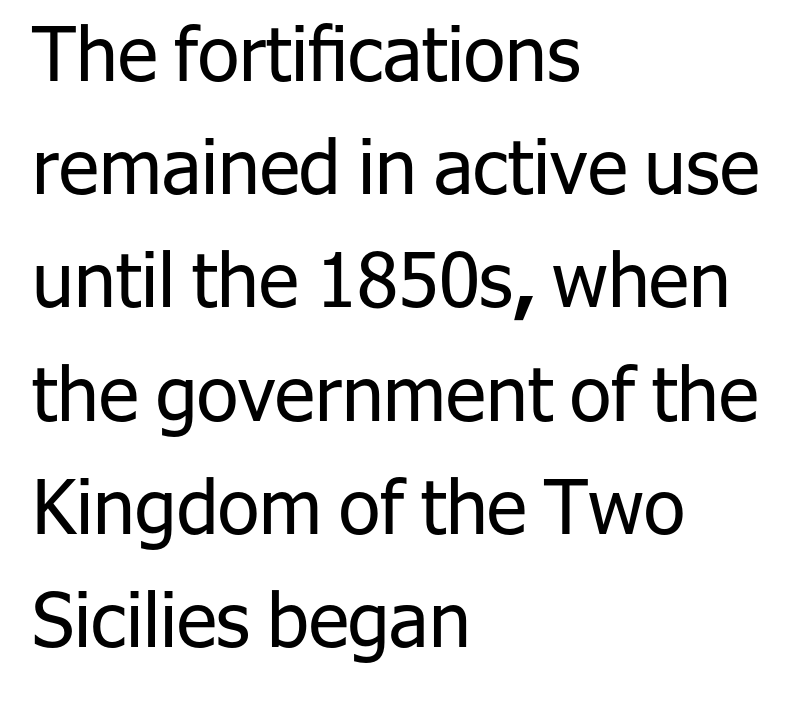
The image shows 75 px regular-weight sans-serif type, upright; set left-aligned, normal line spacing (1.51x), normal letter spacing, not underlined; low stroke contrast and a medium x-height.
